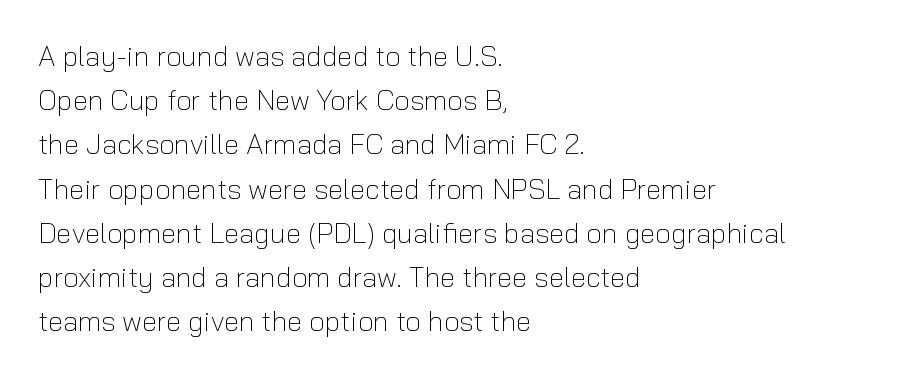
Q: Is the text bold? A: No.
Q: Is the text italic (slanted)? A: No, it is upright.
Q: Is the typeface a serif or a sans-serif typeface? A: Sans-serif.
Q: Is the text underlined? A: No.
Q: How is the paragraph aligned? A: Left-aligned.
Q: Is the spacing between letters normal or unusually wide? A: Normal.
Q: Is the spacing between lines tight, normal or loose? A: Normal.
Q: Width (condensed, normal, or wide)? A: Normal.
Q: Stroke contrast? A: Low.
Q: x-height? A: Medium.
Q: Monospaced? A: No.
